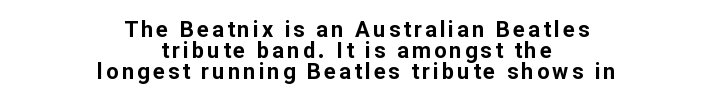
Q: Is the text bold? A: Yes.
Q: Is the text italic (slanted)? A: No, it is upright.
Q: Is the text underlined? A: No.
Q: How is the paragraph aligned? A: Centered.
Q: Is the spacing between lines tight, normal or loose? A: Tight.
